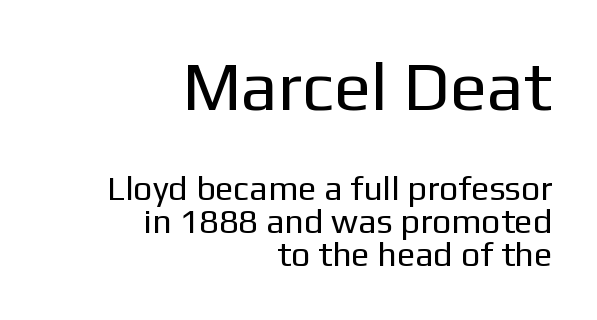
Q: Is the text bold? A: No.
Q: Is the text italic (slanted)? A: No, it is upright.
Q: Is the typeface a serif or a sans-serif typeface? A: Sans-serif.
Q: Is the text underlined? A: No.
Q: How is the paragraph aligned? A: Right-aligned.
Q: Is the spacing between letters normal or unusually wide? A: Normal.
Q: Is the spacing between lines tight, normal or loose? A: Tight.
Q: Which block of text is set in a larger size, the first (top) or the second (bottom)? A: The first (top) one.
Q: Width (condensed, normal, or wide)? A: Normal.
Q: Stroke contrast? A: Low.
Q: x-height? A: Medium.
Q: Monospaced? A: No.
